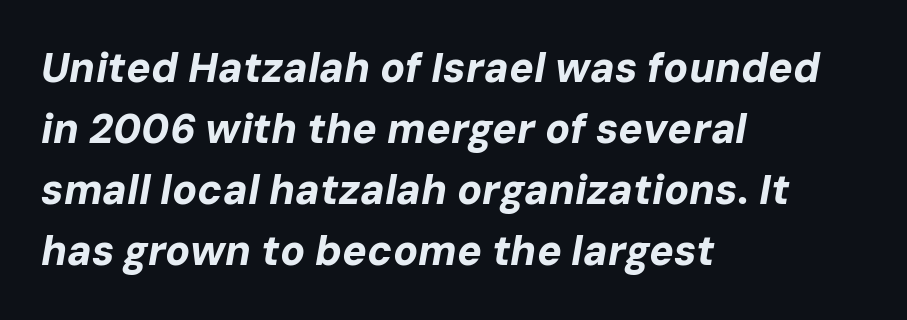
The rendering uses natural spacing where letterforms have individual widths. The letters sit at their default tracking, neither squeezed nor spread. The setting favours the left margin, as ordinary paragraphs usually do. Rule under the text: the space is simply empty.
